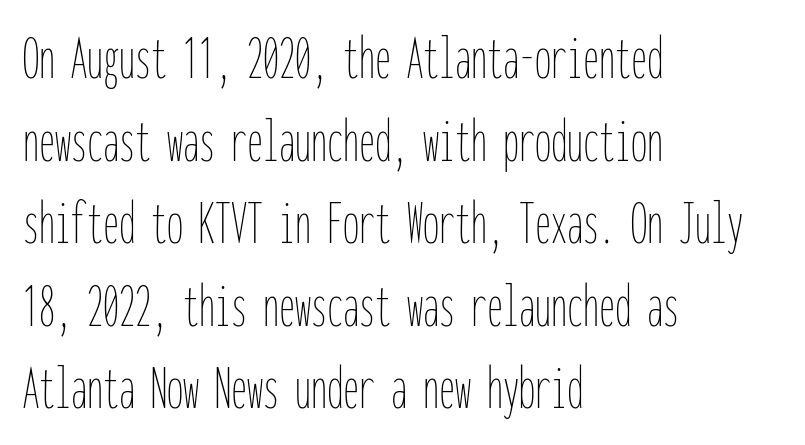
Q: Is the text bold? A: No.
Q: Is the text italic (slanted)? A: No, it is upright.
Q: Is the text underlined? A: No.
Q: How is the paragraph aligned? A: Left-aligned.
Q: Is the spacing between letters normal or unusually wide? A: Normal.
Q: Is the spacing between lines tight, normal or loose? A: Normal.
Q: Width (condensed, normal, or wide)? A: Condensed.
Q: Stroke contrast? A: Low.
Q: x-height? A: Medium.
Q: Monospaced? A: Yes.
